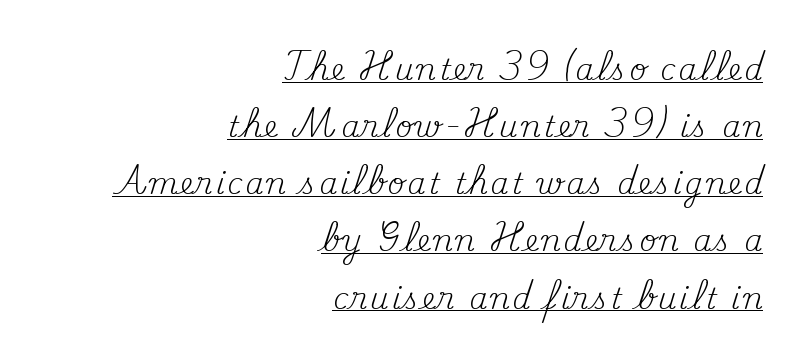
The image shows 29 px regular-weight serif type; set right-aligned, loose line spacing (1.97x), underlined; medium stroke contrast and a small x-height.
